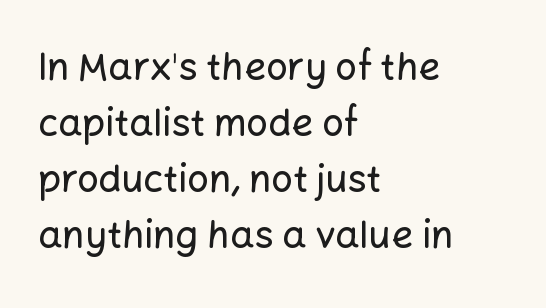
Q: Is the text italic (slanted)? A: No, it is upright.
Q: Is the typeface a serif or a sans-serif typeface? A: Sans-serif.
Q: Is the text underlined? A: No.
Q: How is the paragraph aligned? A: Left-aligned.
Q: Is the spacing between letters normal or unusually wide? A: Normal.
Q: Is the spacing between lines tight, normal or loose? A: Normal.
Q: Width (condensed, normal, or wide)? A: Normal.
Q: Stroke contrast? A: Low.
Q: x-height? A: Medium.
Q: Monospaced? A: No.
